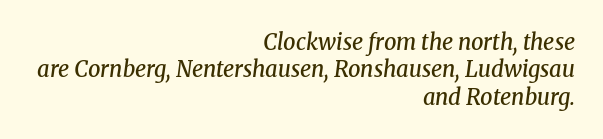
Vertical spacing — default. No word sits above an underline. Students, this is semibold: more ink than regular, less than bold. Italic? Definitely — the glyphs are oblique.
